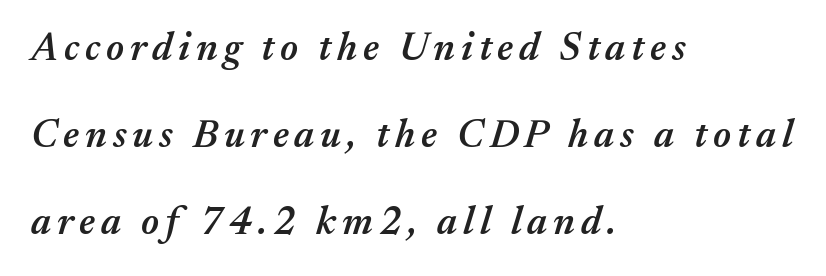
The image shows 39 px semibold type, italic (leaning right); set left-aligned, loose line spacing (2.23x), not underlined; medium stroke contrast and a medium x-height.
